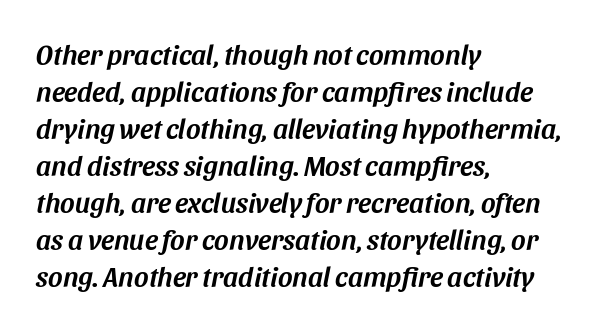
Observe the lean: these are italic letterforms. Students, note that the glyphs here touch the page at normal intervals. The vertical gap from one line to the next is medium. Horizontal alignment here is leftward, the default for most running prose. Looks like regular typesetting: each glyph gets only the width it needs.
